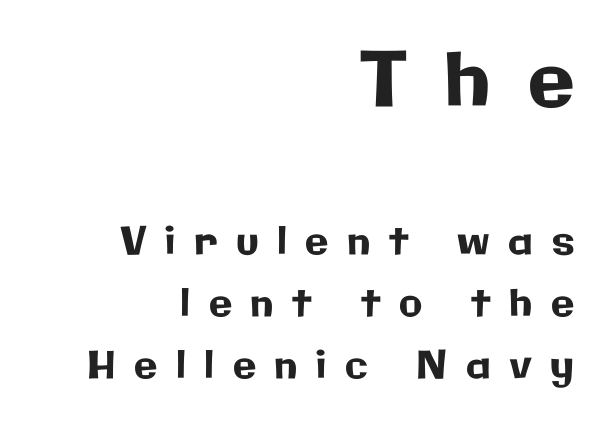
Q: Is the text italic (slanted)? A: No, it is upright.
Q: Is the typeface a serif or a sans-serif typeface? A: Sans-serif.
Q: Is the text underlined? A: No.
Q: How is the paragraph aligned? A: Right-aligned.
Q: Is the spacing between letters normal or unusually wide? A: Unusually wide.
Q: Is the spacing between lines tight, normal or loose? A: Normal.
Q: Which block of text is set in a larger size, the first (top) or the second (bottom)? A: The first (top) one.
Q: Width (condensed, normal, or wide)? A: Normal.
Q: Stroke contrast? A: Low.
Q: x-height? A: Medium.
Q: Monospaced? A: No.
